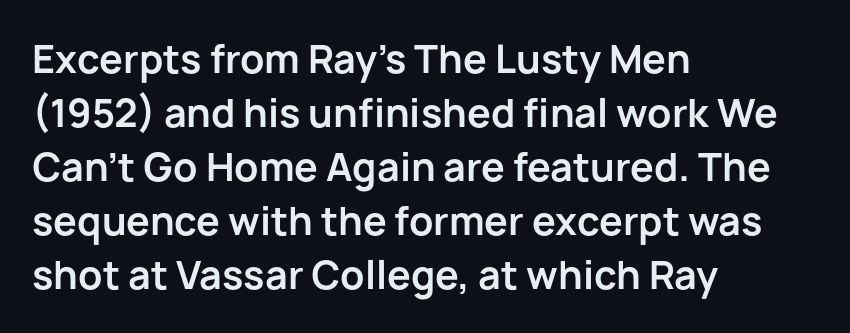
Italic? Not at all — the glyphs are vertical. Here the glyphs are tracked normally, forming tight word shapes. Is this a sans? Yes — the strokes have no serifs. Decoration check: the copy has no underline. The rendering anchors every line to the left-hand side. Proportional: the letters do not fall into vertical columns.
